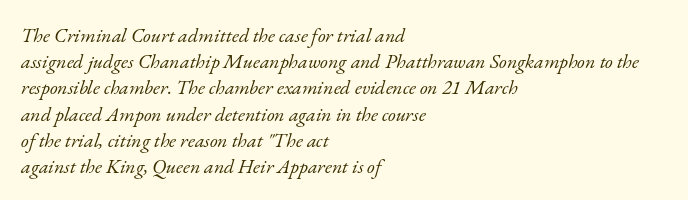
Q: Is the text bold? A: No.
Q: Is the text italic (slanted)? A: Yes, it leans right by about 17 degrees.
Q: Is the text underlined? A: No.
Q: How is the paragraph aligned? A: Left-aligned.
Q: Is the spacing between letters normal or unusually wide? A: Normal.
Q: Is the spacing between lines tight, normal or loose? A: Normal.
